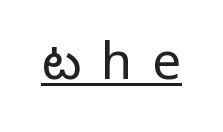
The passage shown has open, widely tracked lettering throughout. This is underlined copy, the kind a proofreader might mark for attention. A sans-serif font was chosen for this passage. The type sits square on the baseline with zero lean. The rendering uses natural spacing where letterforms have individual widths. No chunkiness to these letters — they're not bold.
